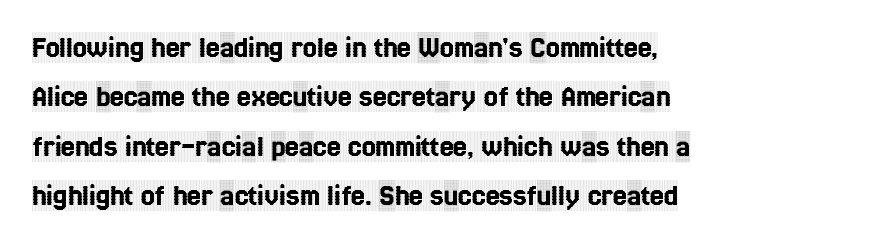
{"serif": "yes", "italic": "no", "width": "condensed", "x_height": "large", "monospaced": "no", "underline": "no", "align": "left", "line_spacing": "normal", "line_spacing_ratio": 1.59, "letter_spacing": "normal", "letter_spacing_em": 0.0, "glyph_px": 31}
